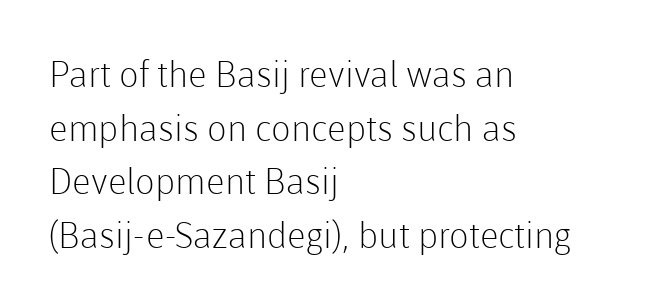
Q: Is the text bold? A: No.
Q: Is the text italic (slanted)? A: No, it is upright.
Q: Is the typeface a serif or a sans-serif typeface? A: Sans-serif.
Q: Is the text underlined? A: No.
Q: How is the paragraph aligned? A: Left-aligned.
Q: Is the spacing between letters normal or unusually wide? A: Normal.
Q: Is the spacing between lines tight, normal or loose? A: Normal.
Q: Width (condensed, normal, or wide)? A: Normal.
Q: Stroke contrast? A: Low.
Q: x-height? A: Medium.
Q: Monospaced? A: No.
